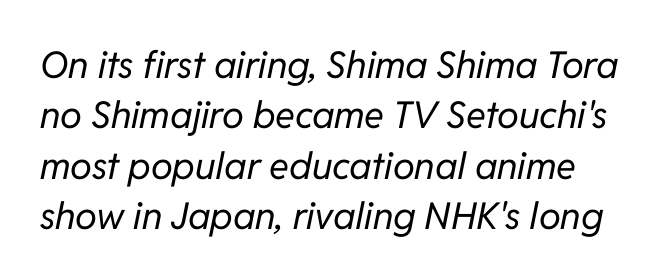
Q: Is the text bold? A: No.
Q: Is the text italic (slanted)? A: Yes, it leans right by about 11 degrees.
Q: Is the text underlined? A: No.
Q: Is the spacing between letters normal or unusually wide? A: Normal.
Q: Is the spacing between lines tight, normal or loose? A: Normal.
Q: Width (condensed, normal, or wide)? A: Normal.
Q: Stroke contrast? A: Low.
Q: x-height? A: Medium.
Q: Monospaced? A: No.
